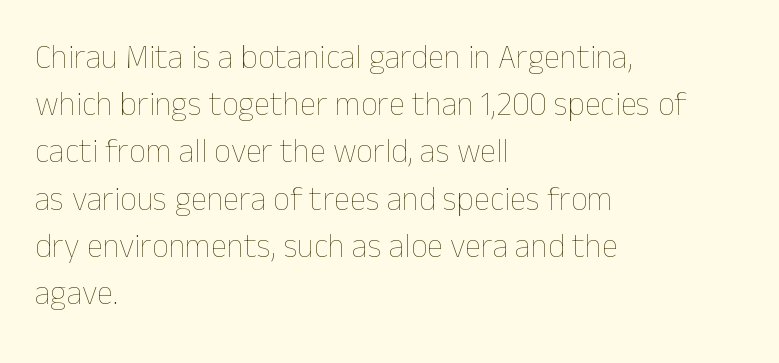
Here the designer chose a conventional face with non-uniform glyph widths. Horizontal bands of white between lines are of average thickness. Characters remain perfectly vertical along every line. No extra tracking has been applied to these lines. This sample is left-justified, so line endings fall wherever the words run out.
